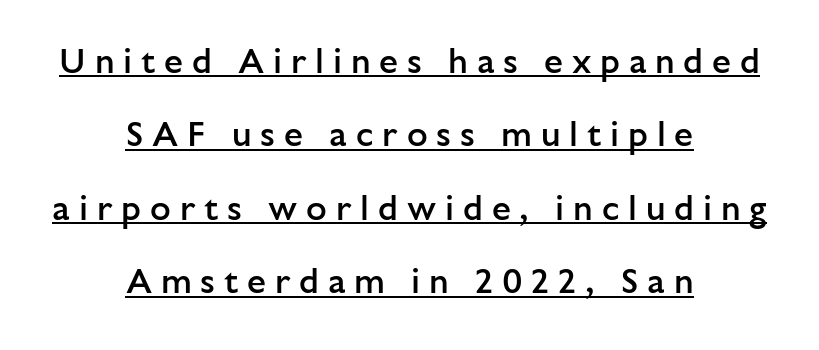
{"serif": "no", "italic": "no", "bold": "semi", "weight": "semibold", "width": "normal", "stroke_contrast": "low", "x_height": "medium", "monospaced": "no", "underline": "yes", "align": "center", "line_spacing": "loose", "line_spacing_ratio": 2.16, "letter_spacing": "wide", "letter_spacing_em": 0.26, "glyph_px": 34}
